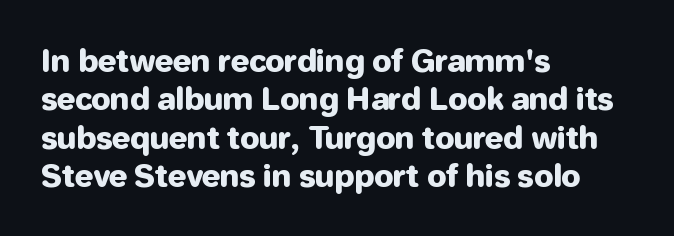
Q: Is the text italic (slanted)? A: No, it is upright.
Q: Is the typeface a serif or a sans-serif typeface? A: Sans-serif.
Q: Is the text underlined? A: No.
Q: How is the paragraph aligned? A: Left-aligned.
Q: Is the spacing between letters normal or unusually wide? A: Normal.
Q: Width (condensed, normal, or wide)? A: Normal.
Q: Stroke contrast? A: Low.
Q: x-height? A: Medium.
Q: Monospaced? A: No.
